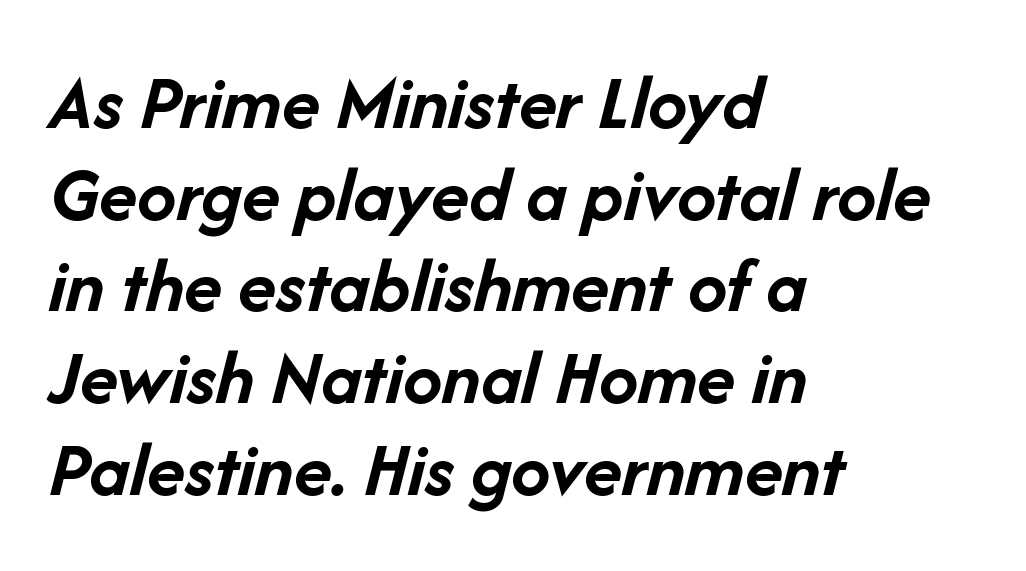
{"italic": "yes", "lean": "right", "slant_degrees": 14, "bold": "yes", "weight": "semibold", "width": "normal", "stroke_contrast": "low", "x_height": "medium", "monospaced": "no", "underline": "no", "align": "left", "line_spacing_ratio": 1.16, "letter_spacing": "normal", "letter_spacing_em": 0.0, "glyph_px": 79}
